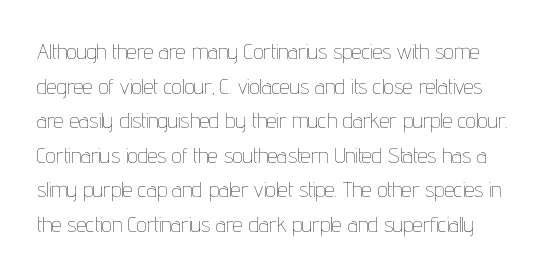
The image shows 22 px text type, upright; set normal line spacing (1.57x), normal letter spacing, not underlined.
